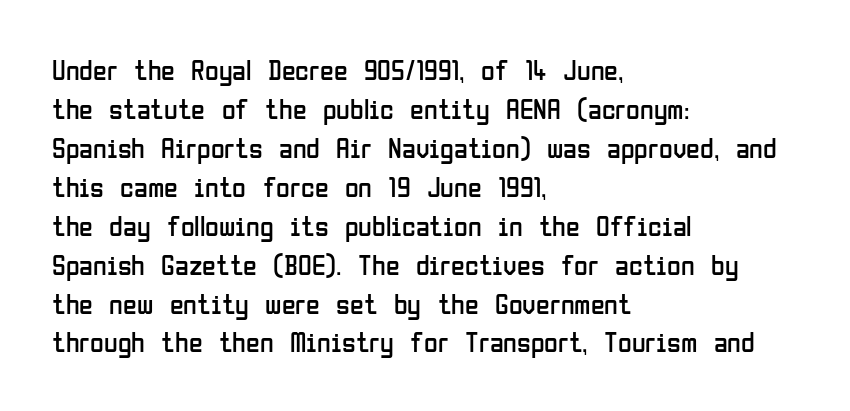
The image shows 28 px regular-weight, condensed sans-serif type, upright; set left-aligned, normal line spacing (1.39x), normal letter spacing, not underlined; low stroke contrast and a medium x-height.
